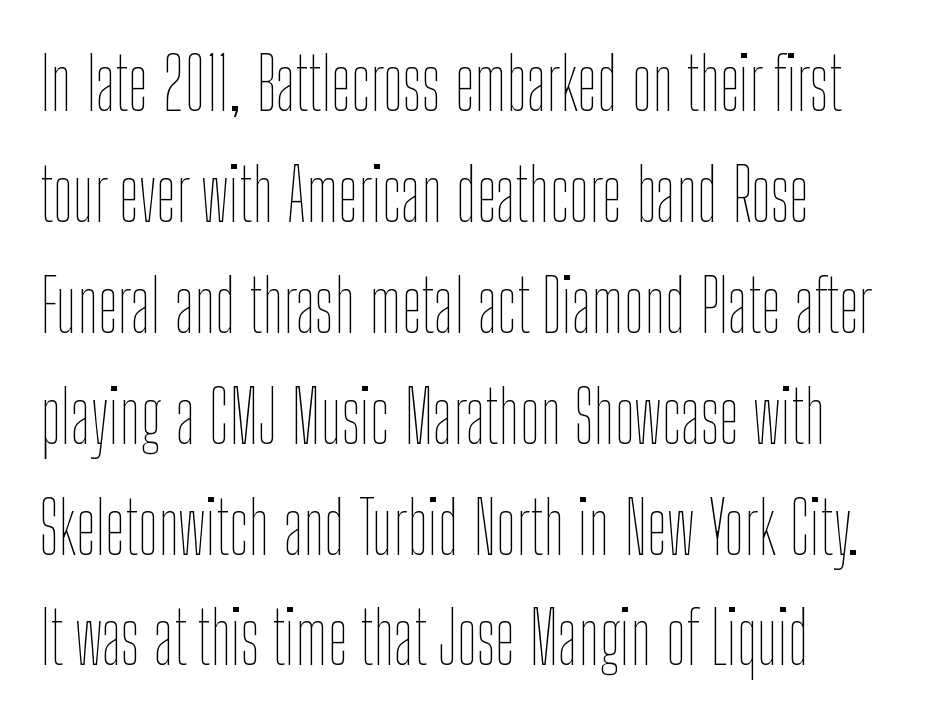
The image shows 72 px thin, condensed type, upright; set normal line spacing (1.54x), normal letter spacing, not underlined; low stroke contrast and a medium x-height.
